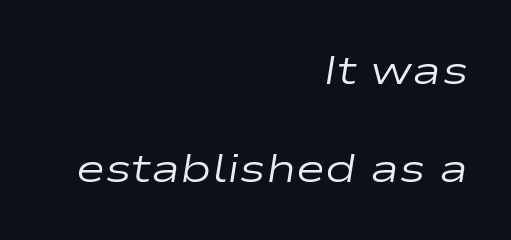
Leading is clearly above the norm, producing a sparse column. Think of a printed novel: that variable character pitch is what you see here. Observe the ordinary spacing: letters are neighbours, not strangers. You can tell it's italic because the verticals aren't actually vertical. The text block is weighted toward the right margin, trailing off unevenly leftward. The specimen omits any rule beneath the text block's lines.
